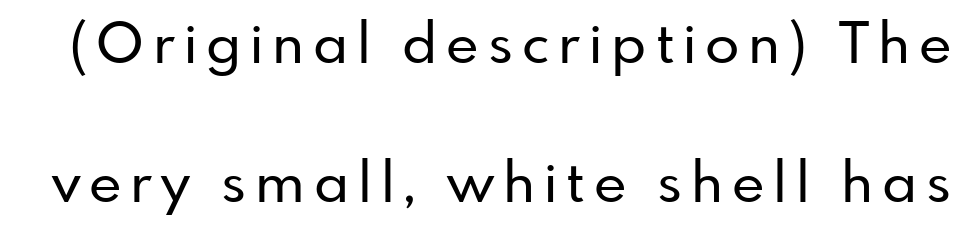
Q: Is the text italic (slanted)? A: No, it is upright.
Q: Is the typeface a serif or a sans-serif typeface? A: Sans-serif.
Q: Is the text underlined? A: No.
Q: Is the spacing between lines tight, normal or loose? A: Loose.
Q: Width (condensed, normal, or wide)? A: Normal.
Q: Stroke contrast? A: Low.
Q: x-height? A: Small.
Q: Monospaced? A: No.
